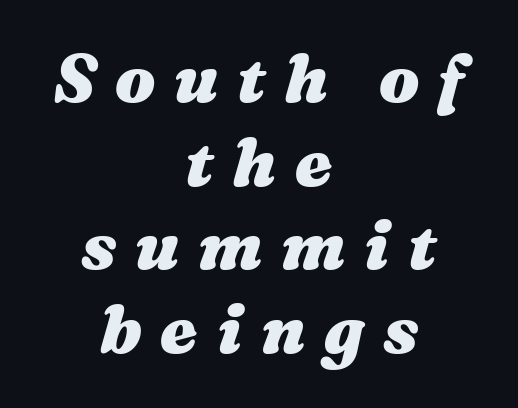
{"italic": "yes", "lean": "right", "slant_degrees": 16, "bold": "yes", "weight": "heavy", "width": "wide", "stroke_contrast": "medium", "x_height": "medium", "monospaced": "no", "underline": "no", "align": "center", "line_spacing": "normal", "line_spacing_ratio": 1.25, "letter_spacing": "wide", "letter_spacing_em": 0.28, "glyph_px": 67}
